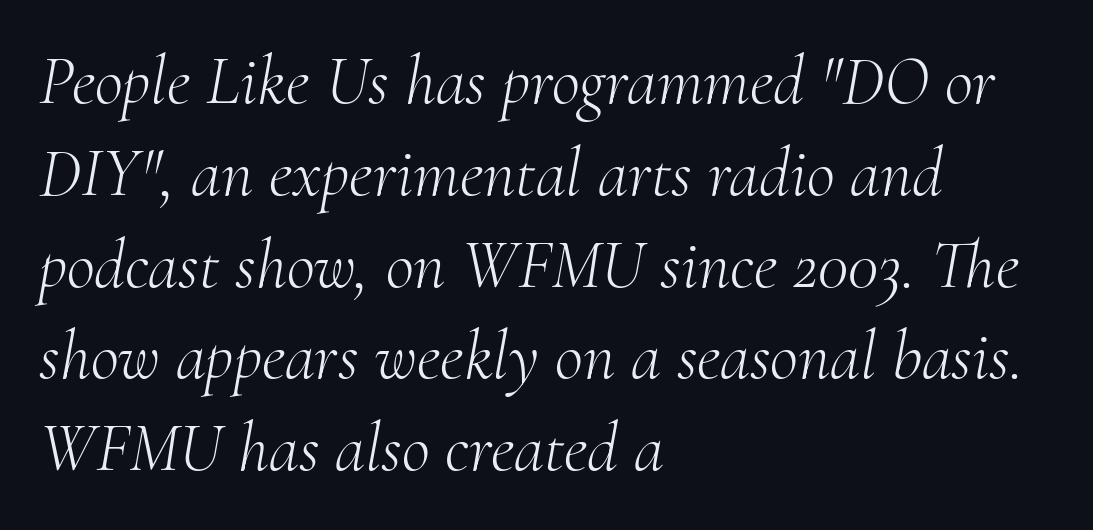
The weight would be labelled regular, book, light, or lighter still. These lines keep a tight, regular rhythm from letter to letter. The ragged edge is on the right, which tells us the setting is flush left. This sample has the flowing, uneven cadence of proportional lettering.
